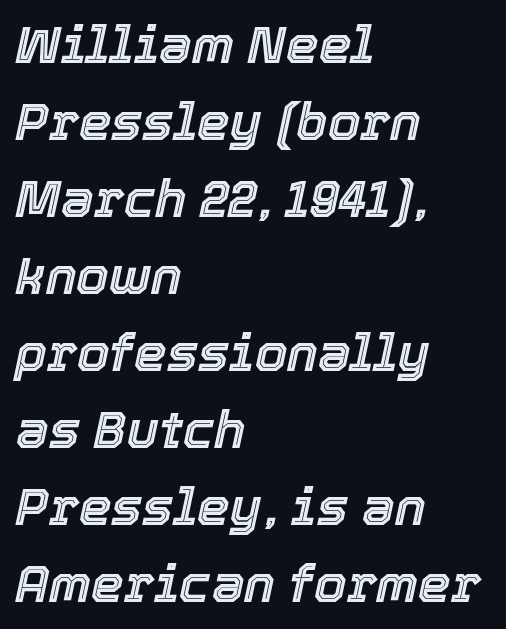
Q: Is the text italic (slanted)? A: Yes, it leans right by about 12 degrees.
Q: Is the text underlined? A: No.
Q: How is the paragraph aligned? A: Left-aligned.
Q: Is the spacing between letters normal or unusually wide? A: Normal.
Q: Is the spacing between lines tight, normal or loose? A: Normal.
Q: Width (condensed, normal, or wide)? A: Normal.
Q: x-height? A: Medium.
Q: Monospaced? A: No.
